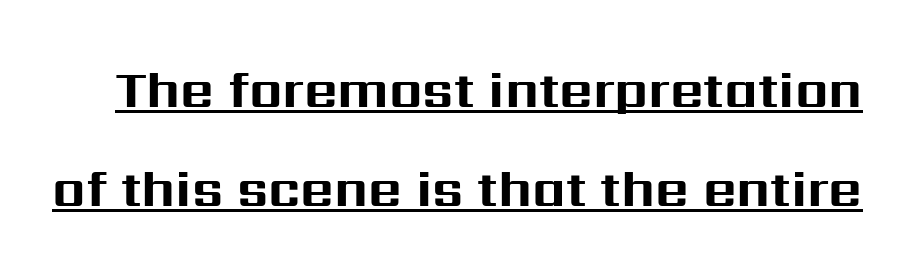
Q: Is the text bold? A: Yes.
Q: Is the text italic (slanted)? A: No, it is upright.
Q: Is the typeface a serif or a sans-serif typeface? A: Sans-serif.
Q: Is the text underlined? A: Yes.
Q: Is the spacing between letters normal or unusually wide? A: Normal.
Q: Is the spacing between lines tight, normal or loose? A: Loose.
Q: Width (condensed, normal, or wide)? A: Normal.
Q: Stroke contrast? A: Medium.
Q: x-height? A: Medium.
Q: Monospaced? A: No.
